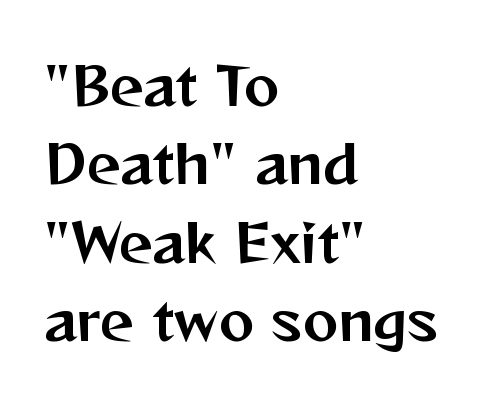
The image shows 53 px sans-serif type, upright; set left-aligned, normal line spacing (1.48x), normal letter spacing, not underlined; medium stroke contrast and a medium x-height.
